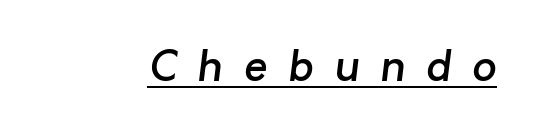
The image shows 43 px semibold sans-serif type; set unusually wide letter spacing (+0.48 em), underlined; low stroke contrast and a medium x-height.
